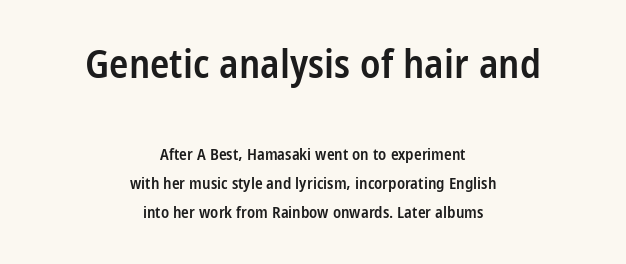
The image shows 40 px semibold, condensed sans-serif type, upright; set centered, line spacing 1.81x, normal letter spacing, not underlined; the first (top) block is 2.5x larger; low stroke contrast and a large x-height.
